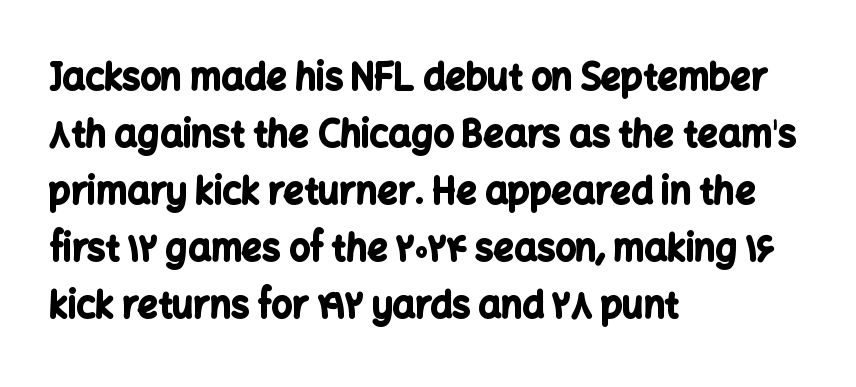
It's the straight-up-and-down kind of type. The strip under each line holds only bare page. The text was rendered using a sans face with plain stroke endings. The line texture is even and compact thanks to regular tracking. Stroke thickness is high; the sample reads as a true bold.
